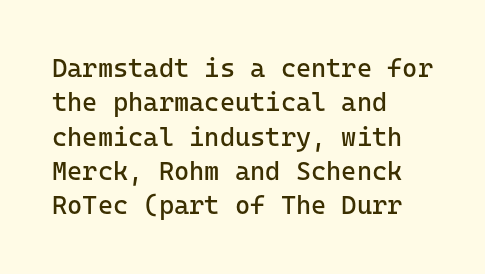
Leftover space on each line is placed entirely after the last word. Notice how the stems are strictly vertical — no italics here. The rendering uses a moderate line-height, typical for paragraphs. Underlining? Definitely not there. A light-to-regular cut is what we see here.
